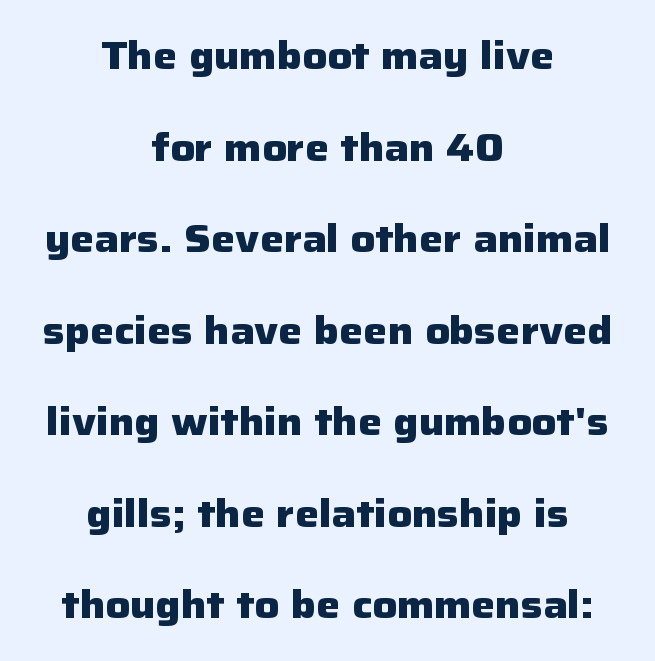
Quick note: underline off. Glyph-to-glyph distance matches everyday printed text. Which margin do the lines hug? Neither — every line sits in the middle. The passage shown is typed in a proportional face where columns would drift. Strong, thick strokes mark this as bold type.
